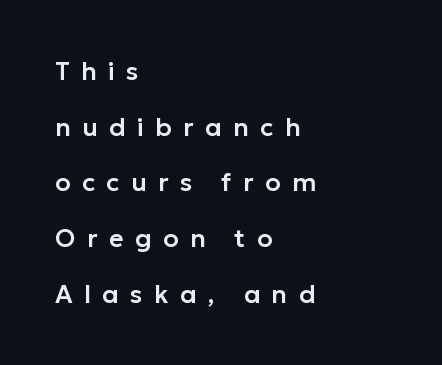
The image shows 25 px text type, upright; set left-aligned, loose line spacing (2.23x), unusually wide letter spacing (+0.46 em), not underlined.
